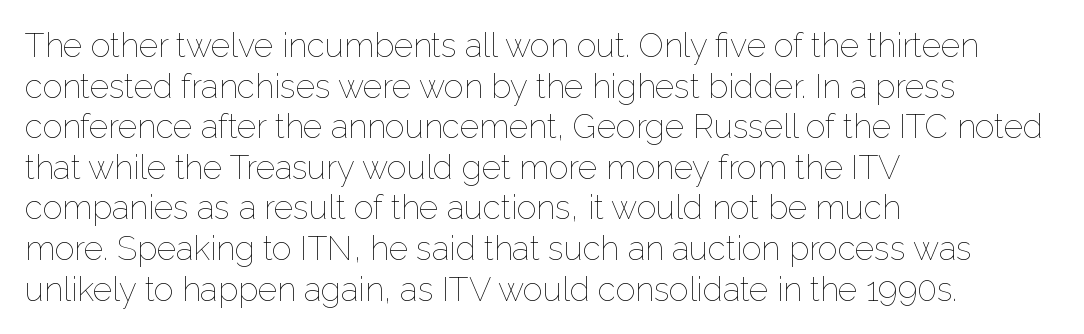
{"italic": "no", "bold": "no", "weight": "thin", "width": "normal", "stroke_contrast": "low", "x_height": "medium", "monospaced": "no", "underline": "no", "align": "left", "line_spacing_ratio": 1.23, "letter_spacing": "normal", "letter_spacing_em": 0.0, "glyph_px": 33}
